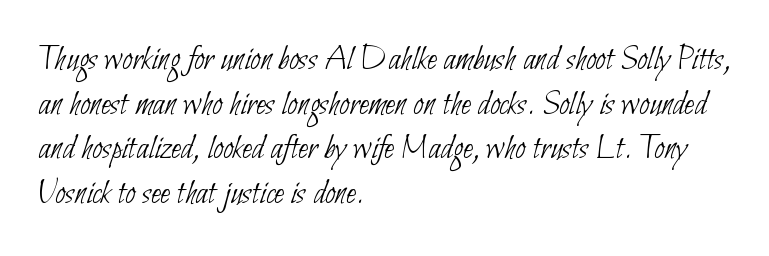
Q: Is the text bold? A: No.
Q: Is the typeface a serif or a sans-serif typeface? A: Sans-serif.
Q: Is the text underlined? A: No.
Q: How is the paragraph aligned? A: Left-aligned.
Q: Is the spacing between letters normal or unusually wide? A: Normal.
Q: Width (condensed, normal, or wide)? A: Condensed.
Q: Stroke contrast? A: Low.
Q: x-height? A: Small.
Q: Monospaced? A: No.
